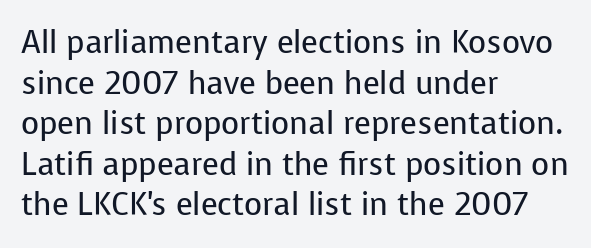
{"serif": "no", "italic": "no", "bold": "no", "weight": "regular", "width": "normal", "stroke_contrast": "low", "x_height": "medium", "monospaced": "no", "underline": "no", "align": "left", "line_spacing": "normal", "line_spacing_ratio": 1.31, "letter_spacing": "normal", "letter_spacing_em": 0.0, "glyph_px": 31}
